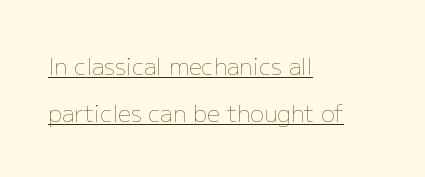
The image shows 23 px text type, upright; set left-aligned, loose line spacing (2.03x), normal letter spacing, underlined.
